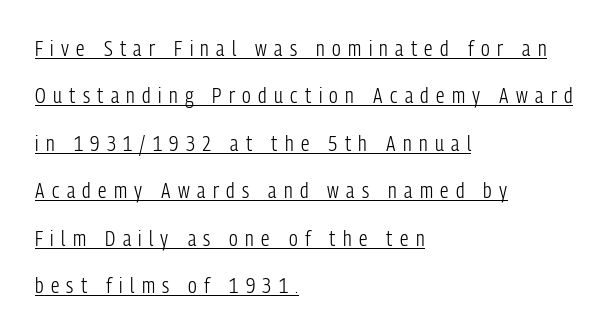
Does the leading feel generous? Absolutely, it's lavish. No italicization has been applied; the sample stays upright. Every word sits above its own underline. Here the glyphs are tracked loosely, breaking word shapes into spaced letters.
